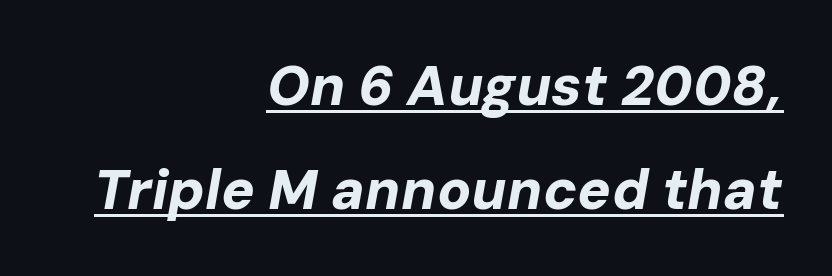
{"italic": "yes", "lean": "right", "slant_degrees": 10, "bold": "yes", "weight": "bold", "width": "normal", "stroke_contrast": "low", "x_height": "medium", "monospaced": "no", "underline": "yes", "align": "right", "line_spacing_ratio": 1.85, "letter_spacing": "normal", "letter_spacing_em": 0.0, "glyph_px": 56}
